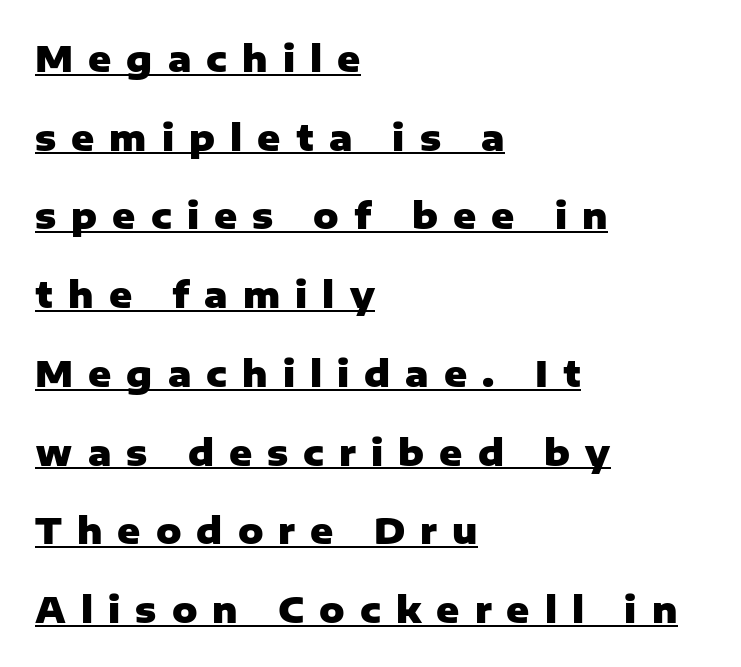
Q: Is the text bold? A: Yes.
Q: Is the text italic (slanted)? A: No, it is upright.
Q: Is the typeface a serif or a sans-serif typeface? A: Sans-serif.
Q: Is the text underlined? A: Yes.
Q: How is the paragraph aligned? A: Left-aligned.
Q: Is the spacing between letters normal or unusually wide? A: Unusually wide.
Q: Is the spacing between lines tight, normal or loose? A: Loose.
Q: Width (condensed, normal, or wide)? A: Normal.
Q: Stroke contrast? A: Low.
Q: x-height? A: Medium.
Q: Monospaced? A: No.
